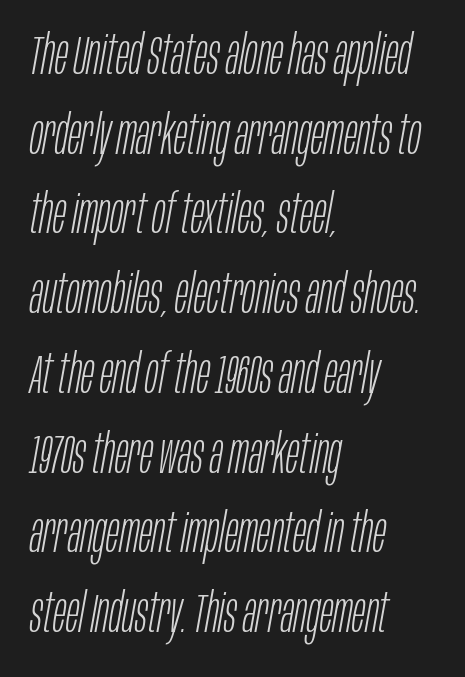
{"italic": "yes", "lean": "right", "slant_degrees": 10, "bold": "no", "weight": "light", "width": "condensed", "stroke_contrast": "low", "x_height": "large", "monospaced": "no", "underline": "no", "align": "left", "line_spacing": "normal", "line_spacing_ratio": 1.45, "letter_spacing": "normal", "letter_spacing_em": 0.0, "glyph_px": 55}
